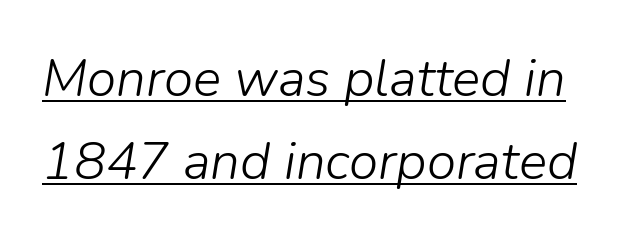
The image shows 53 px light type, italic (leaning right); set normal line spacing (1.56x), normal letter spacing, underlined; low stroke contrast and a medium x-height.
